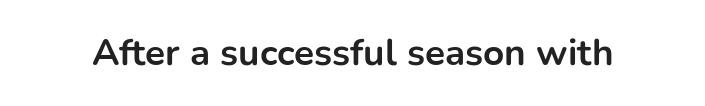
A typesetter would call this zero additional tracking. The zone under the glyphs is completely vacant. The designer went with a sans here, leaving each stem footless. Here the designer chose a conventional face with non-uniform glyph widths. Do the letters lean? They stand straight.
